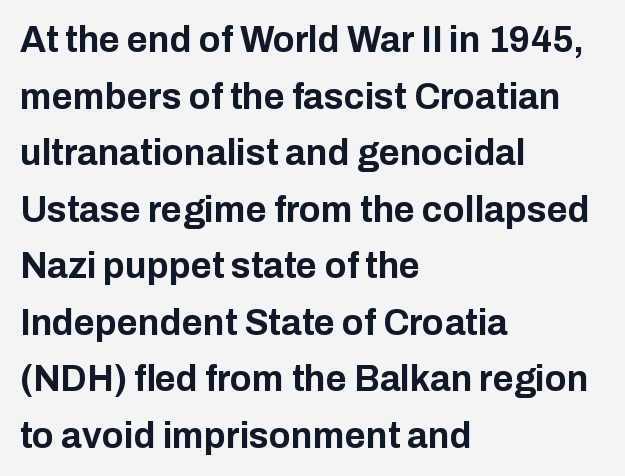
{"serif": "no", "italic": "no", "bold": "yes", "weight": "bold", "width": "normal", "stroke_contrast": "low", "x_height": "medium", "monospaced": "no", "underline": "no", "align": "left", "line_spacing": "normal", "line_spacing_ratio": 1.57, "letter_spacing": "normal", "letter_spacing_em": 0.0, "glyph_px": 36}
